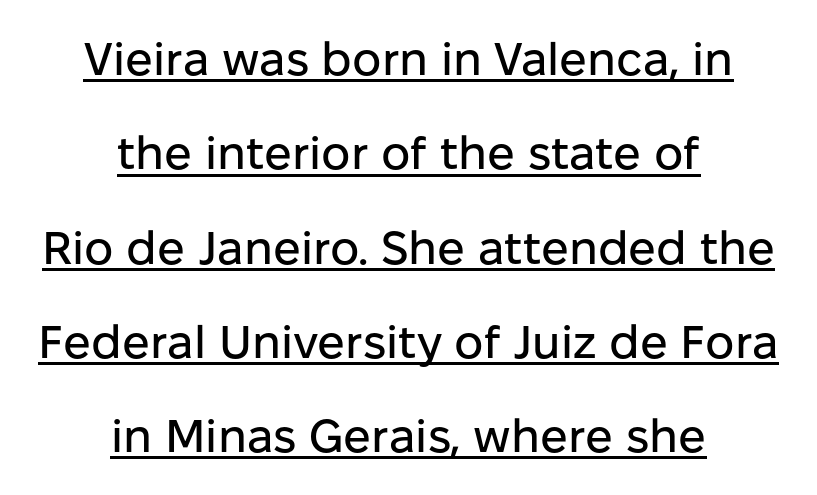
{"serif": "no", "italic": "no", "width": "normal", "stroke_contrast": "low", "x_height": "medium", "monospaced": "no", "underline": "yes", "align": "center", "line_spacing": "loose", "line_spacing_ratio": 2.05, "letter_spacing": "normal", "letter_spacing_em": 0.0, "glyph_px": 46}
